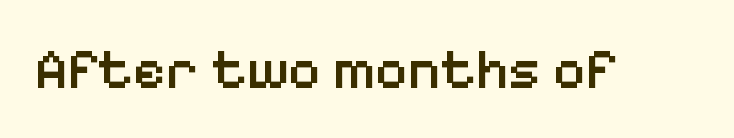
The image shows 56 px semibold sans-serif type, upright; set normal letter spacing, not underlined; low stroke contrast and a medium x-height.
